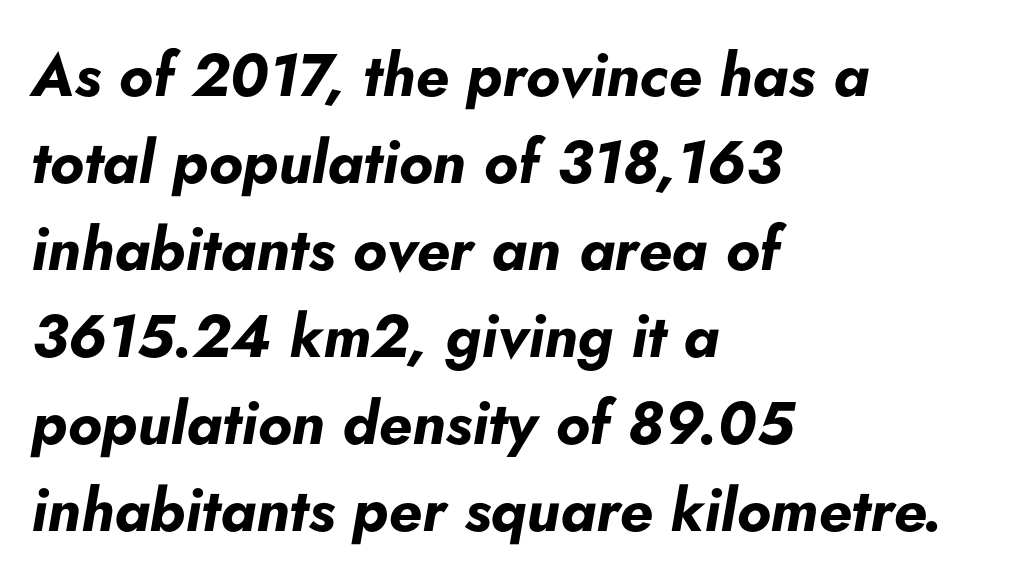
The image shows 60 px bold type, italic (leaning right); set left-aligned, normal line spacing (1.45x), normal letter spacing, not underlined; low stroke contrast and a small x-height.
